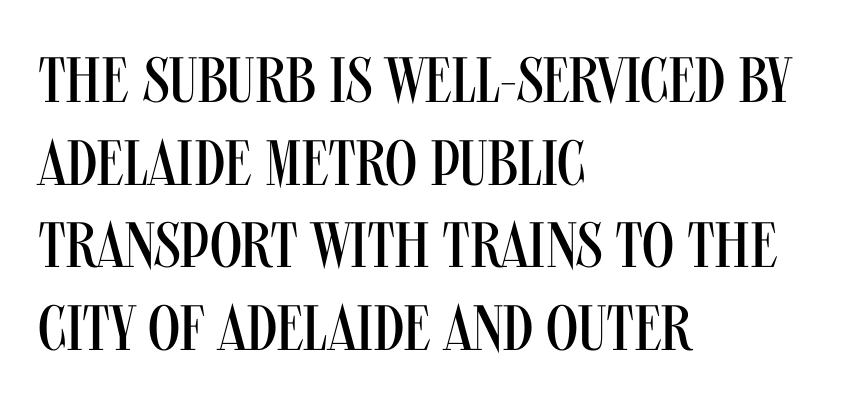
The image shows 64 px regular-weight, condensed sans-serif type, upright; set left-aligned, normal line spacing (1.29x), normal letter spacing, not underlined; medium stroke contrast and a large x-height.
